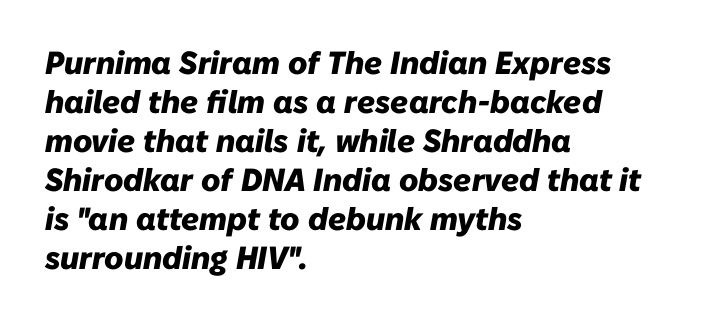
Italic? Definitely — the glyphs are oblique. The rag falls on the right side of this text block. The space directly below the letters is spotless. Pretty heavy lettering here — definitely bold. Default kerning and tracking; the words read as compact shapes. These lines are rendered in a variable-pitch font.
